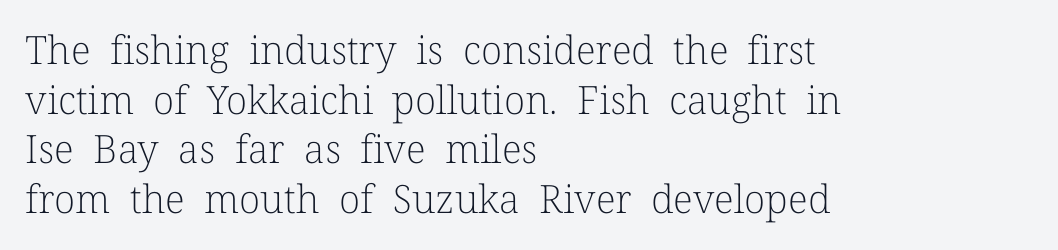
Q: Is the text bold? A: No.
Q: Is the text italic (slanted)? A: No, it is upright.
Q: Is the typeface a serif or a sans-serif typeface? A: Serif.
Q: Is the text underlined? A: No.
Q: How is the paragraph aligned? A: Left-aligned.
Q: Is the spacing between letters normal or unusually wide? A: Normal.
Q: Is the spacing between lines tight, normal or loose? A: Normal.
Q: Width (condensed, normal, or wide)? A: Normal.
Q: Stroke contrast? A: Low.
Q: x-height? A: Medium.
Q: Monospaced? A: No.
